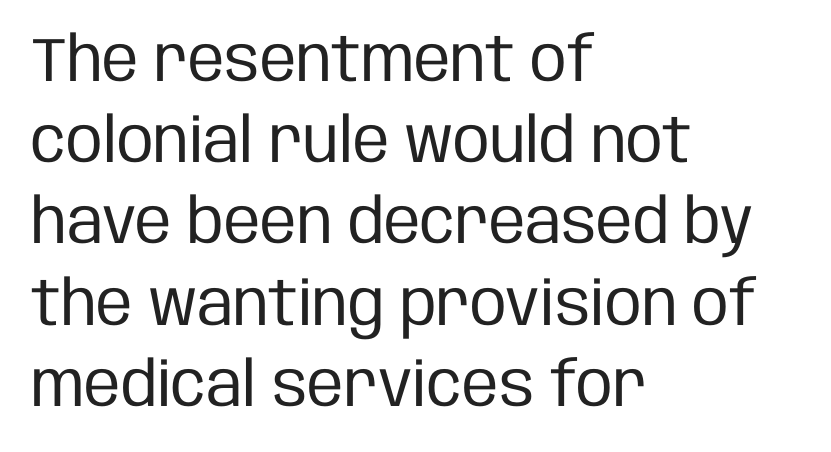
Each word holds together tightly as a unit, with standard inter-letter gaps. This sample has the flowing, uneven cadence of proportional lettering. Regular leading. Serifs: no, the terminals of the letterforms are clean. This rendering uses left alignment, leaving the right contour irregular. Beneath every word, the page is bare.
